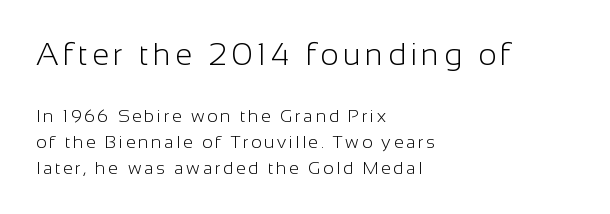
Q: Is the text bold? A: No.
Q: Is the text italic (slanted)? A: No, it is upright.
Q: Is the typeface a serif or a sans-serif typeface? A: Sans-serif.
Q: Is the text underlined? A: No.
Q: How is the paragraph aligned? A: Left-aligned.
Q: Is the spacing between lines tight, normal or loose? A: Normal.
Q: Which block of text is set in a larger size, the first (top) or the second (bottom)? A: The first (top) one.
Q: Width (condensed, normal, or wide)? A: Normal.
Q: Stroke contrast? A: Low.
Q: x-height? A: Medium.
Q: Monospaced? A: No.
